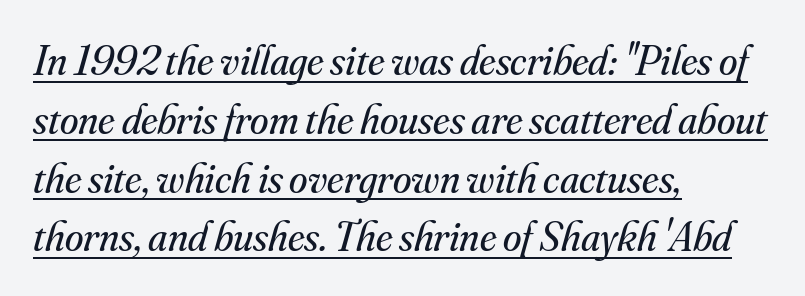
{"serif": "yes", "italic": "yes", "lean": "right", "slant_degrees": 16, "bold": "no", "weight": "regular", "width": "normal", "stroke_contrast": "medium", "x_height": "small", "monospaced": "no", "underline": "yes", "align": "left", "line_spacing": "normal", "line_spacing_ratio": 1.4, "letter_spacing": "normal", "letter_spacing_em": 0.0, "glyph_px": 42}
